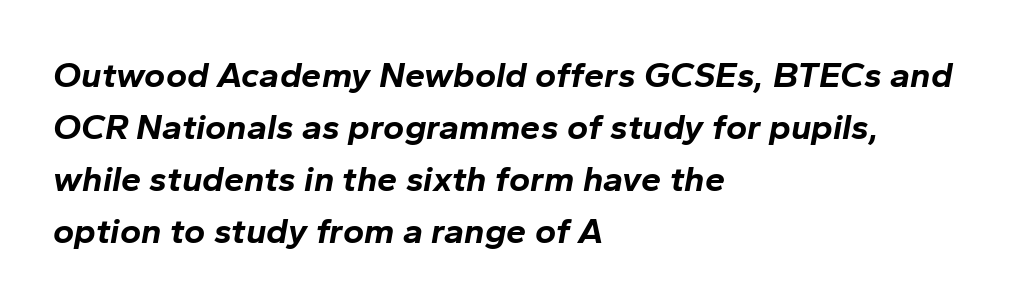
Q: Is the text bold? A: Yes.
Q: Is the text italic (slanted)? A: Yes, it leans right by about 10 degrees.
Q: Is the text underlined? A: No.
Q: How is the paragraph aligned? A: Left-aligned.
Q: Is the spacing between letters normal or unusually wide? A: Normal.
Q: Is the spacing between lines tight, normal or loose? A: Normal.
Q: Width (condensed, normal, or wide)? A: Normal.
Q: Stroke contrast? A: Low.
Q: x-height? A: Medium.
Q: Monospaced? A: No.
